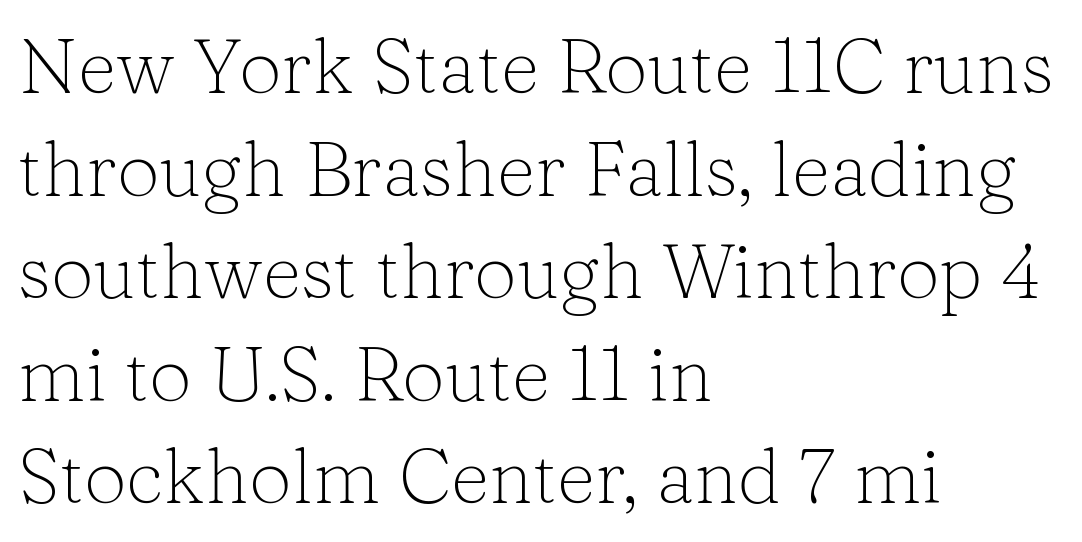
Q: Is the text bold? A: No.
Q: Is the text italic (slanted)? A: No, it is upright.
Q: Is the typeface a serif or a sans-serif typeface? A: Serif.
Q: Is the text underlined? A: No.
Q: How is the paragraph aligned? A: Left-aligned.
Q: Is the spacing between letters normal or unusually wide? A: Normal.
Q: Is the spacing between lines tight, normal or loose? A: Normal.
Q: Width (condensed, normal, or wide)? A: Normal.
Q: Stroke contrast? A: Low.
Q: x-height? A: Medium.
Q: Monospaced? A: No.
